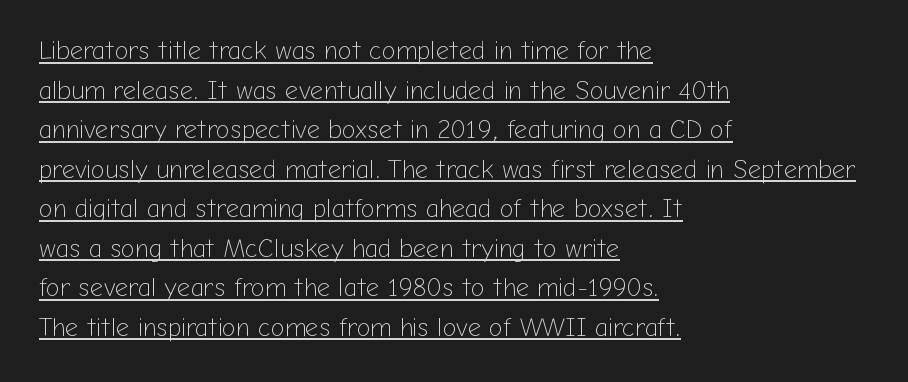
The image shows 26 px text type, upright; set left-aligned, normal line spacing (1.52x), normal letter spacing, underlined.
